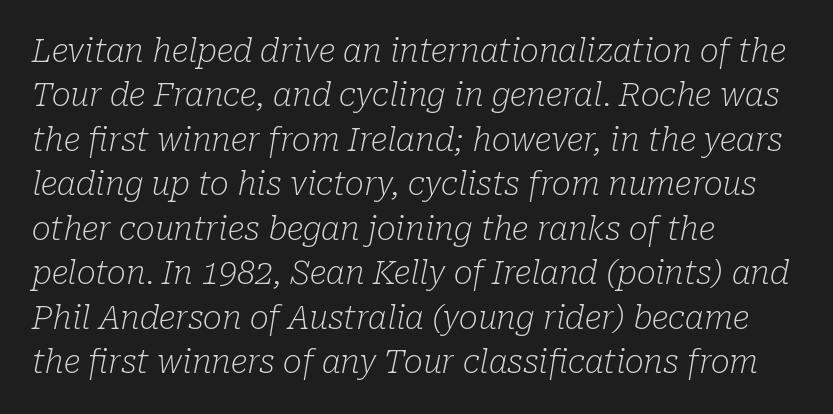
These lines are composed in type with serifs. You could not count columns in this text — the font is proportionally spaced. The paragraph shown leans on its left margin. Beneath every word, the page is bare. Words appear dense and cohesive because spacing is normal.
